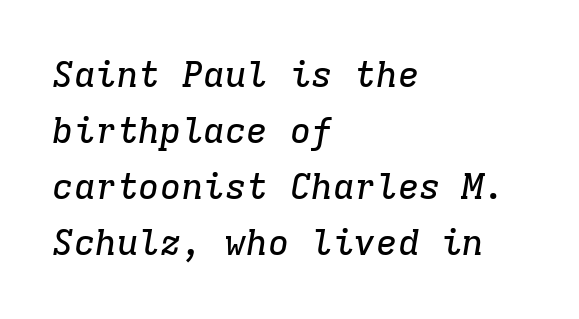
Q: Is the text italic (slanted)? A: Yes, it leans right by about 9 degrees.
Q: Is the typeface a serif or a sans-serif typeface? A: Serif.
Q: Is the text underlined? A: No.
Q: How is the paragraph aligned? A: Left-aligned.
Q: Is the spacing between letters normal or unusually wide? A: Normal.
Q: Is the spacing between lines tight, normal or loose? A: Normal.
Q: Width (condensed, normal, or wide)? A: Normal.
Q: Stroke contrast? A: Low.
Q: x-height? A: Medium.
Q: Monospaced? A: Yes.
